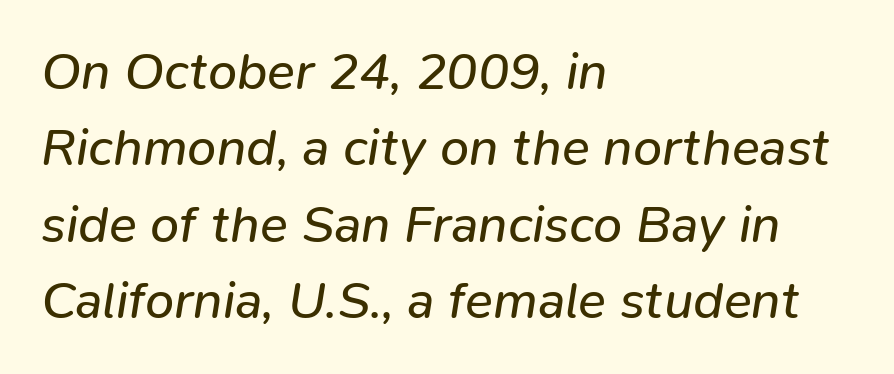
{"italic": "yes", "lean": "right", "slant_degrees": 9, "bold": "no", "weight": "regular", "width": "normal", "stroke_contrast": "low", "x_height": "medium", "monospaced": "no", "underline": "no", "align": "left", "line_spacing": "normal", "line_spacing_ratio": 1.47, "letter_spacing": "normal", "letter_spacing_em": 0.0, "glyph_px": 52}
